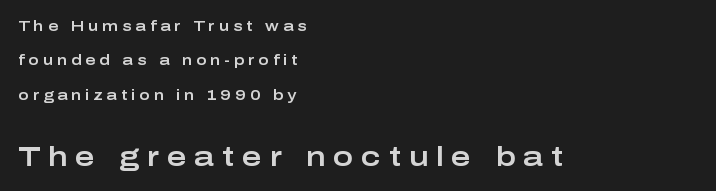
Q: Is the text italic (slanted)? A: No, it is upright.
Q: Is the text underlined? A: No.
Q: How is the paragraph aligned? A: Left-aligned.
Q: Is the spacing between letters normal or unusually wide? A: Unusually wide.
Q: Is the spacing between lines tight, normal or loose? A: Loose.
Q: Which block of text is set in a larger size, the first (top) or the second (bottom)? A: The second (bottom) one.
